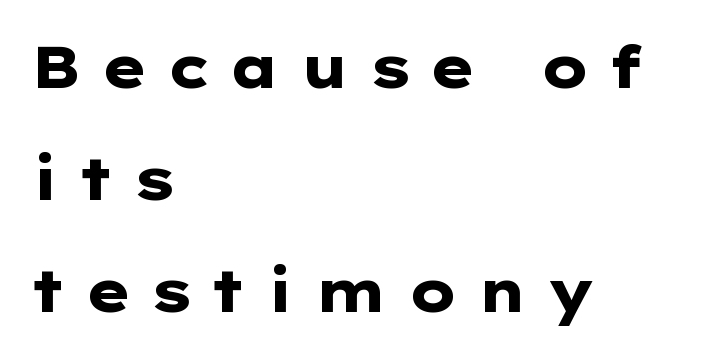
The image shows 58 px heavy, wide sans-serif type, upright; set left-aligned, loose line spacing (1.93x), unusually wide letter spacing (+0.31 em), not underlined; low stroke contrast and a medium x-height.
